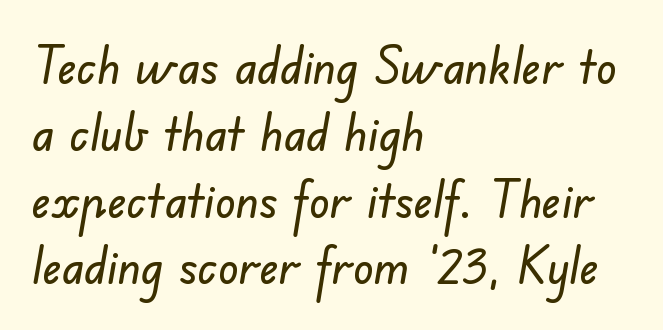
{"serif": "no", "width": "normal", "stroke_contrast": "low", "x_height": "small", "monospaced": "no", "underline": "no", "align": "left", "line_spacing": "normal", "line_spacing_ratio": 1.31, "letter_spacing": "normal", "letter_spacing_em": 0.0, "glyph_px": 51}
